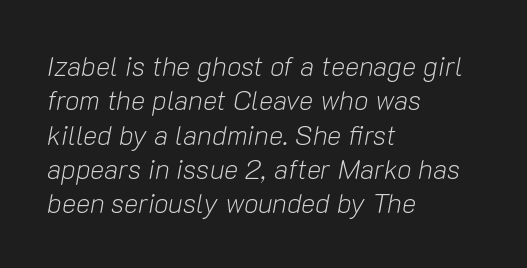
The image shows 27 px text type, italic (leaning right); set left-aligned, normal line spacing (1.27x), normal letter spacing, not underlined.
